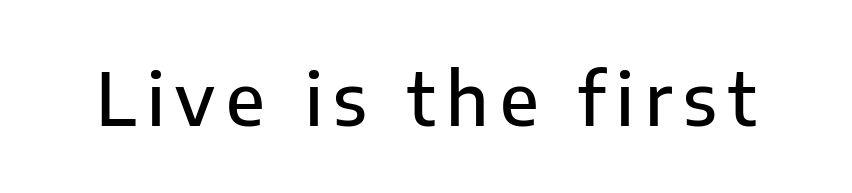
{"serif": "no", "italic": "no", "width": "normal", "stroke_contrast": "low", "x_height": "medium", "monospaced": "no", "underline": "no", "glyph_px": 73}
